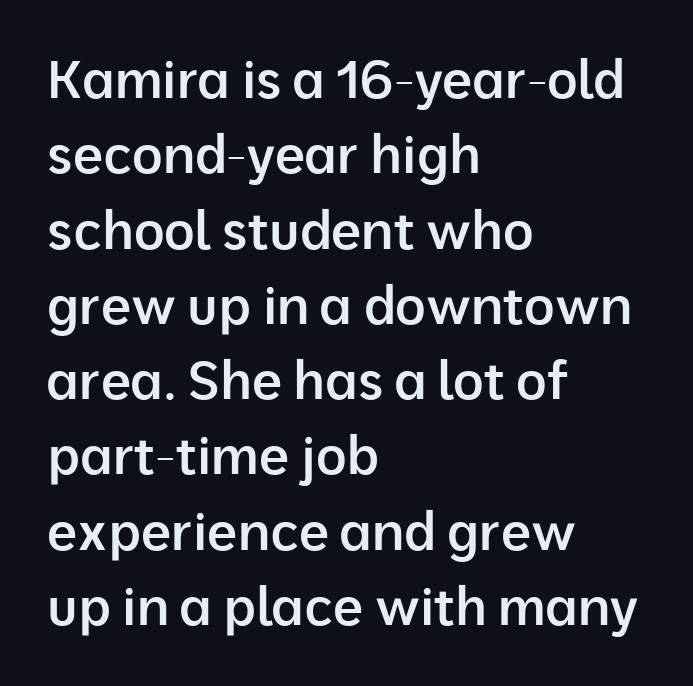
Q: Is the text bold? A: Semi-bold.
Q: Is the text italic (slanted)? A: No, it is upright.
Q: Is the typeface a serif or a sans-serif typeface? A: Sans-serif.
Q: Is the text underlined? A: No.
Q: How is the paragraph aligned? A: Left-aligned.
Q: Is the spacing between letters normal or unusually wide? A: Normal.
Q: Is the spacing between lines tight, normal or loose? A: Normal.
Q: Width (condensed, normal, or wide)? A: Normal.
Q: Stroke contrast? A: Low.
Q: x-height? A: Medium.
Q: Monospaced? A: No.
